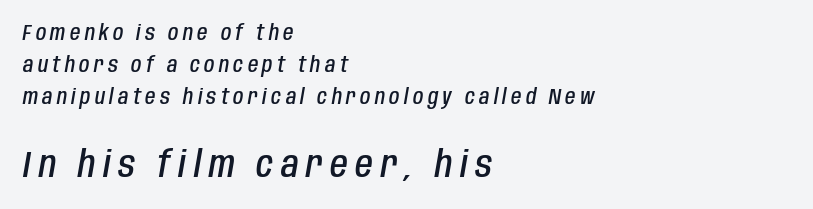
These lines are set flush left with a ragged right edge. A typesetter would call this leading conventional body-copy spacing. The emphasis by scale lands on block number two, below. Observe the lean: these are italic letterforms. Each glyph is drawn with semibold strokes, heavier than normal yet not fully bold. Observe the wide spacing: letters keep a clear distance from each other.
